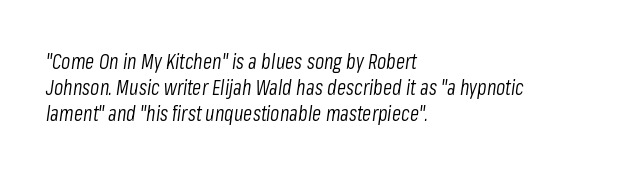
The image shows 21 px text type, italic (leaning right); set left-aligned, line spacing 1.23x, normal letter spacing, not underlined.
